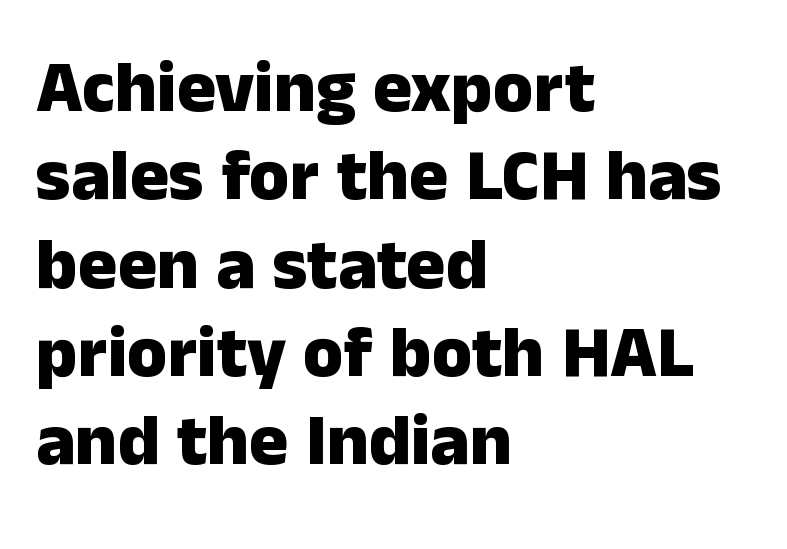
The image shows 73 px heavy sans-serif type, upright; set left-aligned, line spacing 1.21x, normal letter spacing, not underlined; low stroke contrast and a medium x-height.
